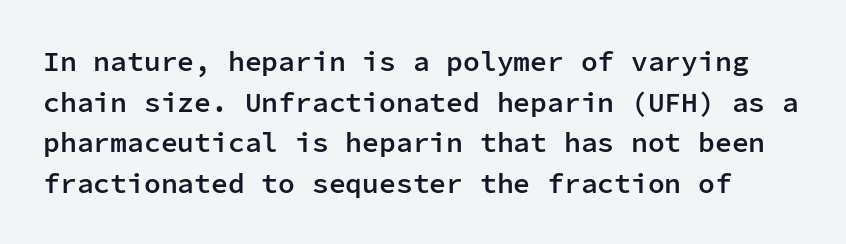
{"serif": "no", "italic": "no", "bold": "semi", "weight": "semibold", "width": "normal", "stroke_contrast": "low", "x_height": "medium", "monospaced": "yes", "underline": "no", "line_spacing": "normal", "line_spacing_ratio": 1.45, "letter_spacing": "normal", "letter_spacing_em": 0.0, "glyph_px": 28}
